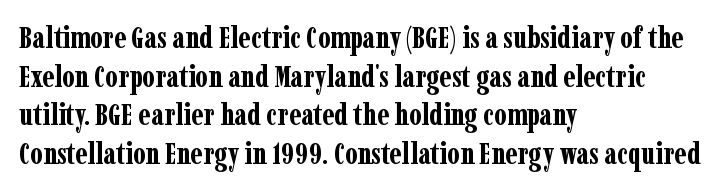
The image shows 30 px bold, condensed serif type, upright; set left-aligned, normal line spacing (1.29x), normal letter spacing, not underlined; low stroke contrast and a medium x-height.
